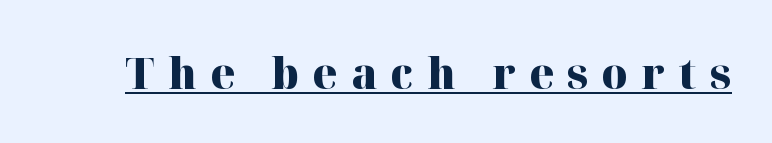
The image shows 44 px heavy serif type, upright; set unusually wide letter spacing (+0.31 em), underlined; high stroke contrast and a medium x-height.
